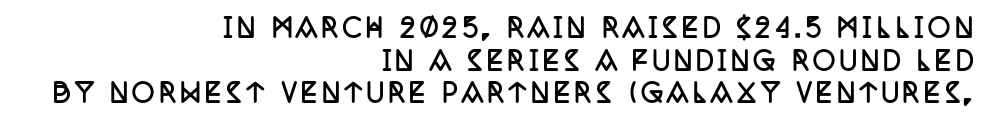
The image shows 25 px bold type, upright; set right-aligned, normal line spacing (1.31x), not underlined.
